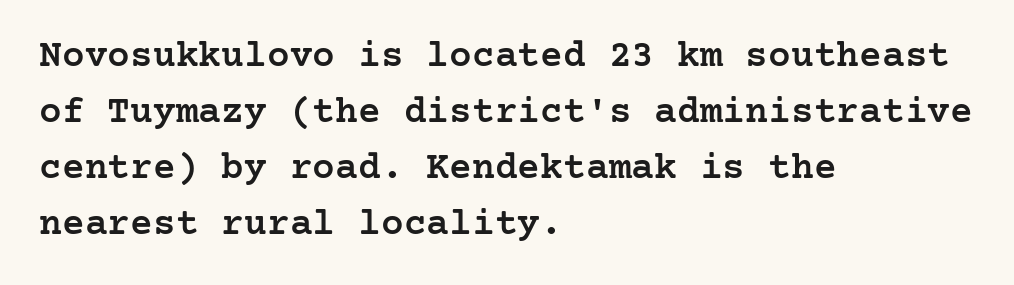
{"serif": "yes", "italic": "no", "bold": "semi", "weight": "semibold", "width": "normal", "stroke_contrast": "low", "x_height": "medium", "underline": "no", "align": "left", "line_spacing": "normal", "line_spacing_ratio": 1.47, "letter_spacing": "normal", "letter_spacing_em": 0.0, "glyph_px": 38}
